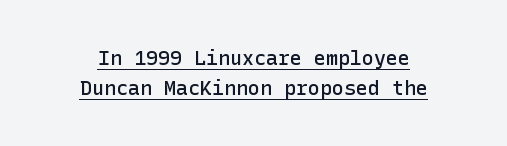
Q: Is the text bold? A: Semi-bold.
Q: Is the text italic (slanted)? A: No, it is upright.
Q: Is the text underlined? A: Yes.
Q: How is the paragraph aligned? A: Centered.
Q: Is the spacing between letters normal or unusually wide? A: Normal.
Q: Is the spacing between lines tight, normal or loose? A: Normal.
